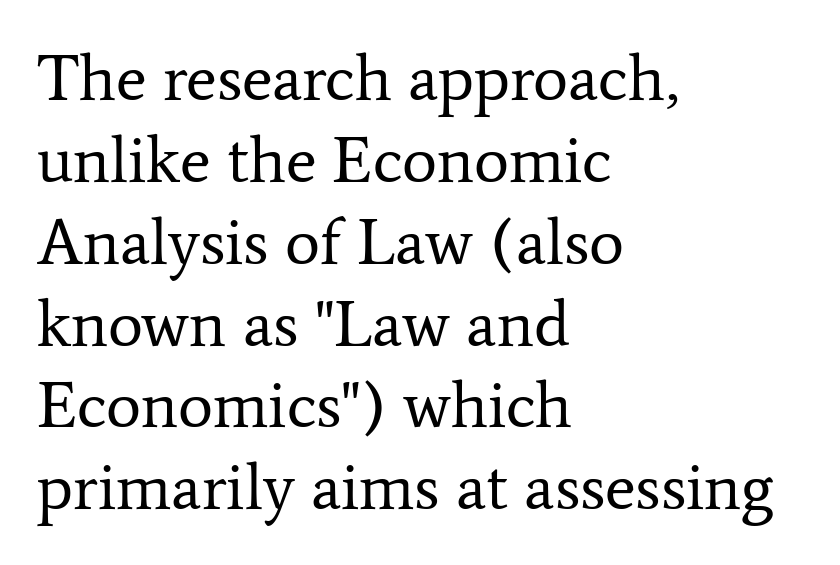
Q: Is the text bold? A: No.
Q: Is the text italic (slanted)? A: No, it is upright.
Q: Is the typeface a serif or a sans-serif typeface? A: Serif.
Q: Is the text underlined? A: No.
Q: How is the paragraph aligned? A: Left-aligned.
Q: Is the spacing between letters normal or unusually wide? A: Normal.
Q: Width (condensed, normal, or wide)? A: Normal.
Q: Stroke contrast? A: Low.
Q: x-height? A: Medium.
Q: Monospaced? A: No.
